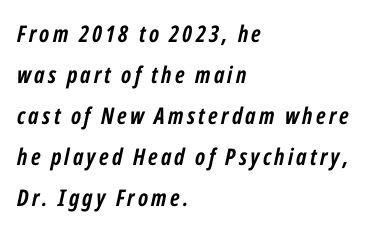
The image shows 23 px bold type, italic (leaning right); set left-aligned, line spacing 1.78x, not underlined.
